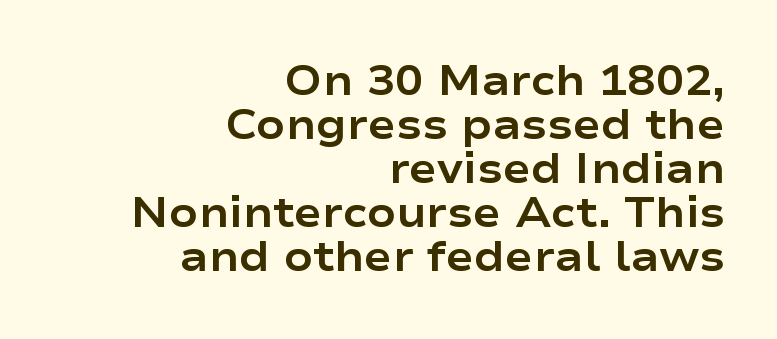
The image shows 42 px bold, wide sans-serif type, upright; set right-aligned, tight line spacing (1.05x), normal letter spacing, not underlined; low stroke contrast and a medium x-height.
